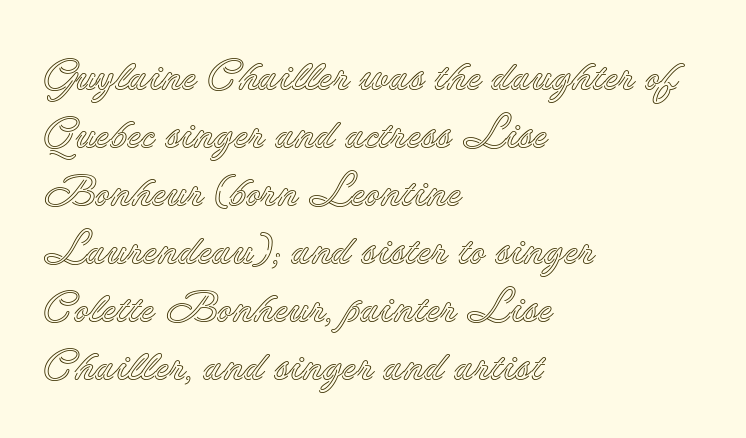
Is this a fixed-width face? No — the glyphs have proportional, varying widths. Left-aligned paragraph, ragged on the right. Honestly, the letter spacing is just normal — you wouldn't notice it. The baseline area is clear.
